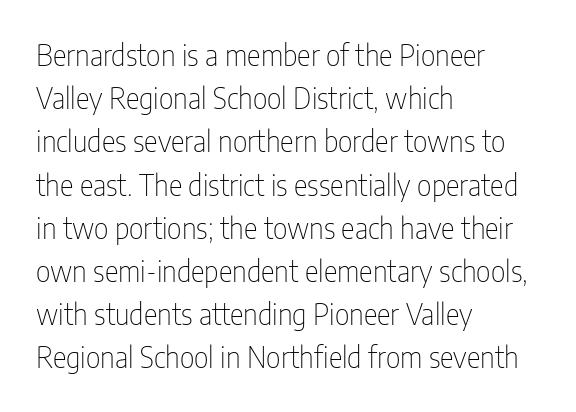
Q: Is the text bold? A: No.
Q: Is the text italic (slanted)? A: No, it is upright.
Q: Is the typeface a serif or a sans-serif typeface? A: Sans-serif.
Q: Is the text underlined? A: No.
Q: How is the paragraph aligned? A: Left-aligned.
Q: Is the spacing between letters normal or unusually wide? A: Normal.
Q: Is the spacing between lines tight, normal or loose? A: Normal.
Q: Width (condensed, normal, or wide)? A: Condensed.
Q: Stroke contrast? A: Low.
Q: x-height? A: Medium.
Q: Monospaced? A: No.
